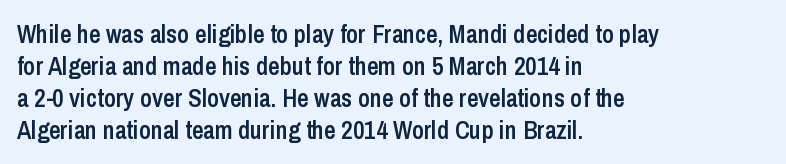
Q: Is the text bold? A: Semi-bold.
Q: Is the text italic (slanted)? A: No, it is upright.
Q: Is the text underlined? A: No.
Q: How is the paragraph aligned? A: Left-aligned.
Q: Is the spacing between letters normal or unusually wide? A: Normal.
Q: Is the spacing between lines tight, normal or loose? A: Normal.
